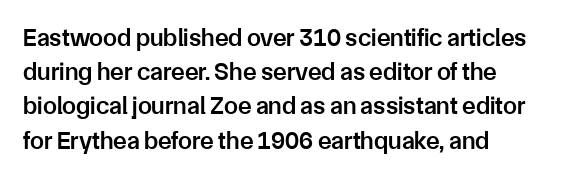
The image shows 25 px text type, upright; set left-aligned, normal line spacing (1.37x), normal letter spacing, not underlined.
